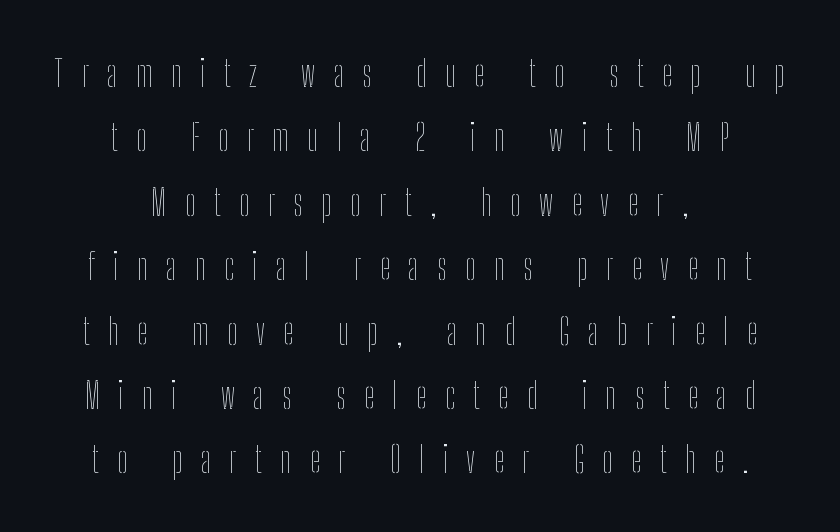
Q: Is the text bold? A: No.
Q: Is the text italic (slanted)? A: No, it is upright.
Q: Is the text underlined? A: No.
Q: How is the paragraph aligned? A: Centered.
Q: Is the spacing between letters normal or unusually wide? A: Unusually wide.
Q: Width (condensed, normal, or wide)? A: Condensed.
Q: Stroke contrast? A: Low.
Q: x-height? A: Medium.
Q: Monospaced? A: No.
